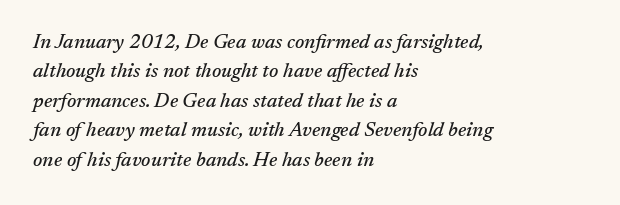
Q: Is the text italic (slanted)? A: Yes, it leans right by about 17 degrees.
Q: Is the text underlined? A: No.
Q: How is the paragraph aligned? A: Left-aligned.
Q: Is the spacing between letters normal or unusually wide? A: Normal.
Q: Is the spacing between lines tight, normal or loose? A: Normal.
